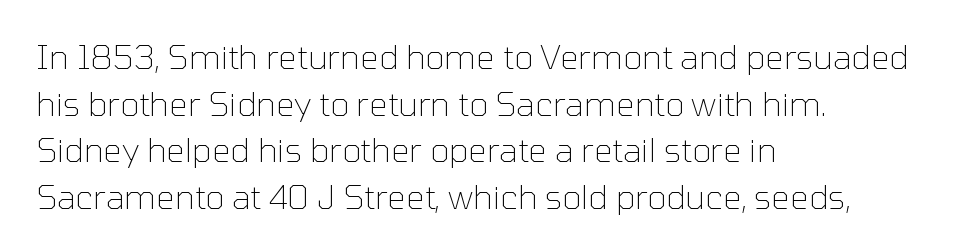
The line-height multiplier appears to be the usual default. Observe the absence of serifs on each vertical stroke in this sample. This reads as an unemphasized weight, regular at the heaviest. Do the letters lean? They stand straight.
